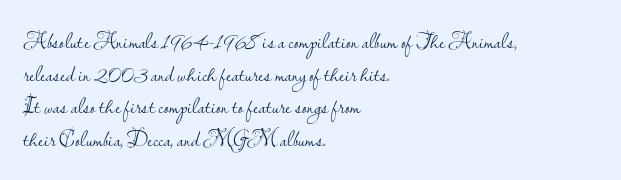
Rows of type keep a routine distance in the vertical direction. The space beneath each line is pristine and unruled. Which margin do the lines hug? The left one — the right edge is uneven. The letterforms sit shoulder to shoulder at normal distance.
